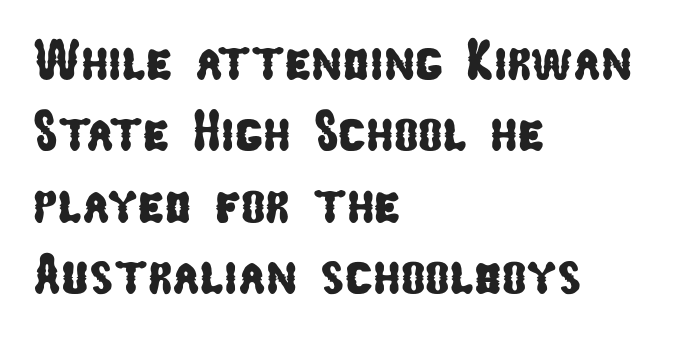
The image shows 58 px condensed sans-serif type; set left-aligned, line spacing 1.23x, normal letter spacing, not underlined; low stroke contrast and a medium x-height.
